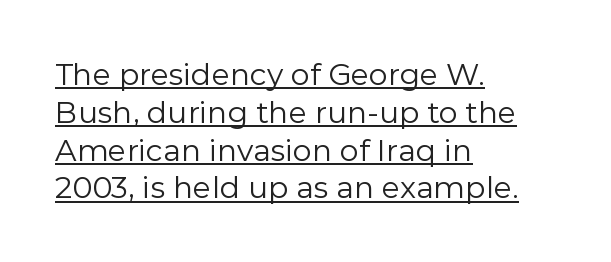
Unlike italic type, these characters show no tilt at all. Is this a fixed-width face? No — the glyphs have proportional, varying widths. One glance says typical: line gaps are just what's usual. Think standard paragraph weight, or any step lighter than that. In CSS terms this would be text-align: left. This sample uses plain, unmodified letter spacing.
